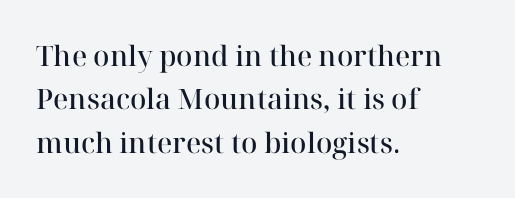
Q: Is the text bold? A: Semi-bold.
Q: Is the text italic (slanted)? A: No, it is upright.
Q: Is the typeface a serif or a sans-serif typeface? A: Serif.
Q: Is the text underlined? A: No.
Q: How is the paragraph aligned? A: Left-aligned.
Q: Is the spacing between letters normal or unusually wide? A: Normal.
Q: Is the spacing between lines tight, normal or loose? A: Normal.
Q: Width (condensed, normal, or wide)? A: Normal.
Q: Stroke contrast? A: High.
Q: x-height? A: Medium.
Q: Monospaced? A: No.
